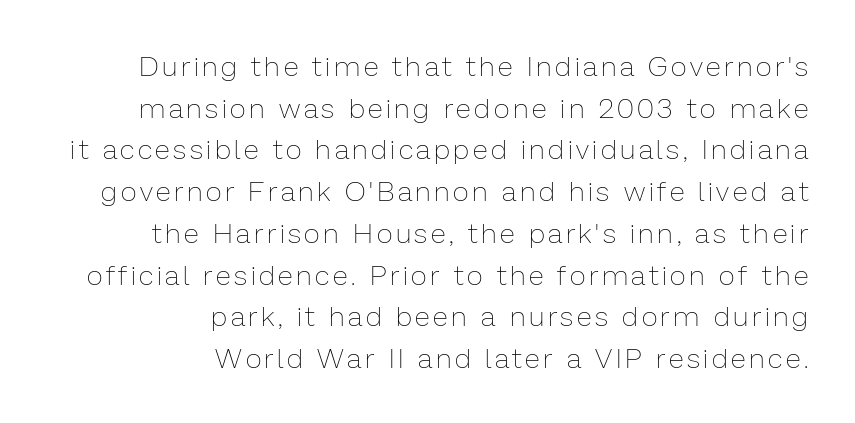
{"italic": "no", "bold": "no", "weight": "thin", "width": "normal", "stroke_contrast": "low", "x_height": "medium", "monospaced": "no", "underline": "no", "align": "right", "line_spacing": "normal", "line_spacing_ratio": 1.49, "glyph_px": 28}
